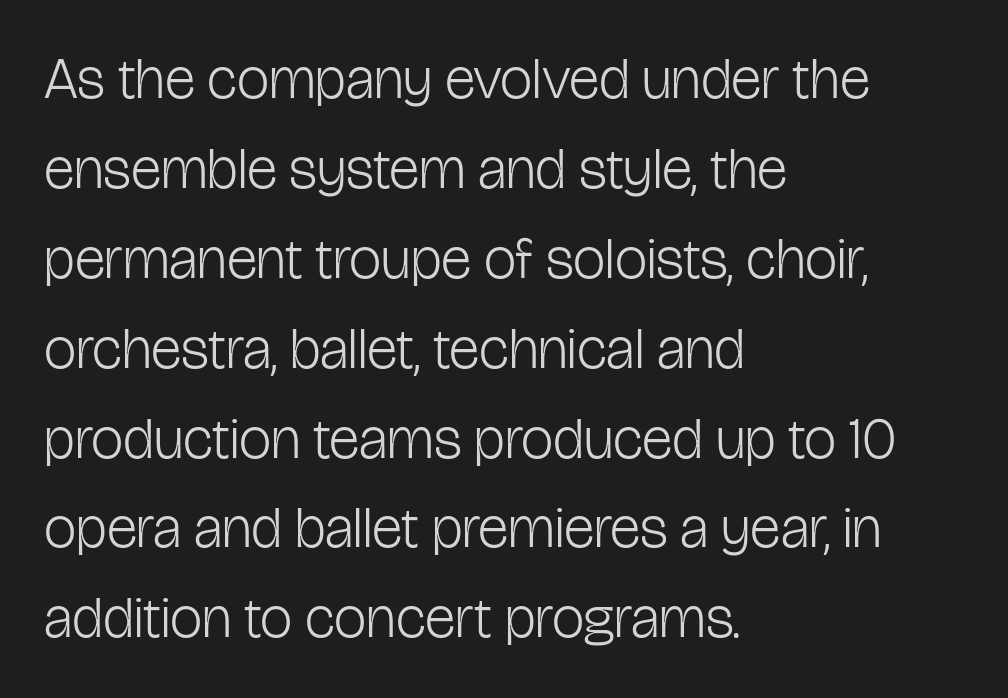
Q: Is the text bold? A: No.
Q: Is the text italic (slanted)? A: No, it is upright.
Q: Is the typeface a serif or a sans-serif typeface? A: Sans-serif.
Q: Is the text underlined? A: No.
Q: How is the paragraph aligned? A: Left-aligned.
Q: Is the spacing between letters normal or unusually wide? A: Normal.
Q: Is the spacing between lines tight, normal or loose? A: Normal.
Q: Width (condensed, normal, or wide)? A: Condensed.
Q: Stroke contrast? A: Low.
Q: x-height? A: Medium.
Q: Monospaced? A: No.
